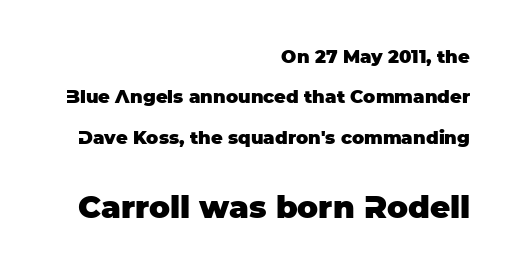
The image shows 31 px heavy sans-serif type, upright; set right-aligned, loose line spacing (2.25x), normal letter spacing, not underlined; the second (bottom) block is 1.72x larger; low stroke contrast and a large x-height.
